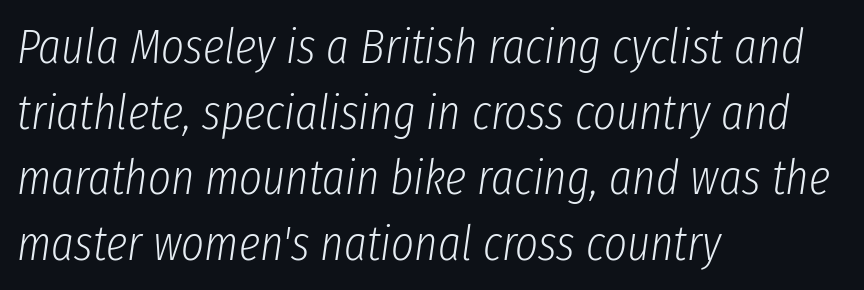
What's the leading like? Ordinary, nothing unusual. Each letter keeps its own natural width here, so spacing adapts to shape. Underline: absent. The weight would be labelled regular, book, light, or lighter still. You can tell it's italic because the verticals aren't actually vertical. Does the copy run flush right? No — it runs flush left.
